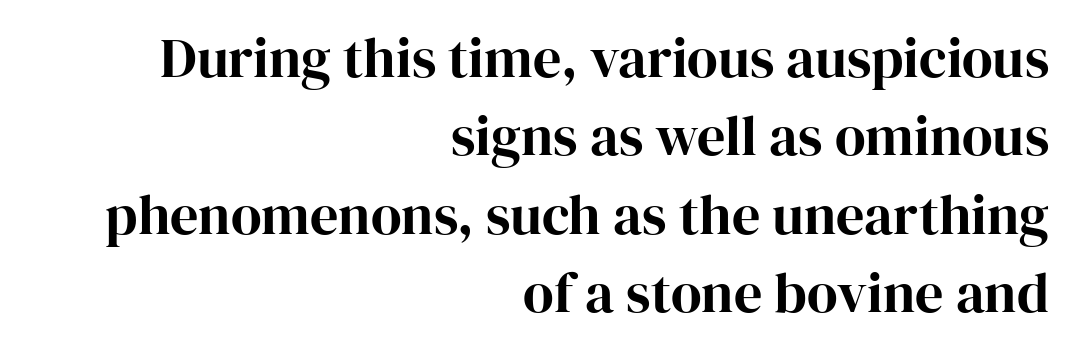
The image shows 56 px bold serif type, upright; set right-aligned, normal line spacing (1.4x), normal letter spacing, not underlined; high stroke contrast and a medium x-height.
